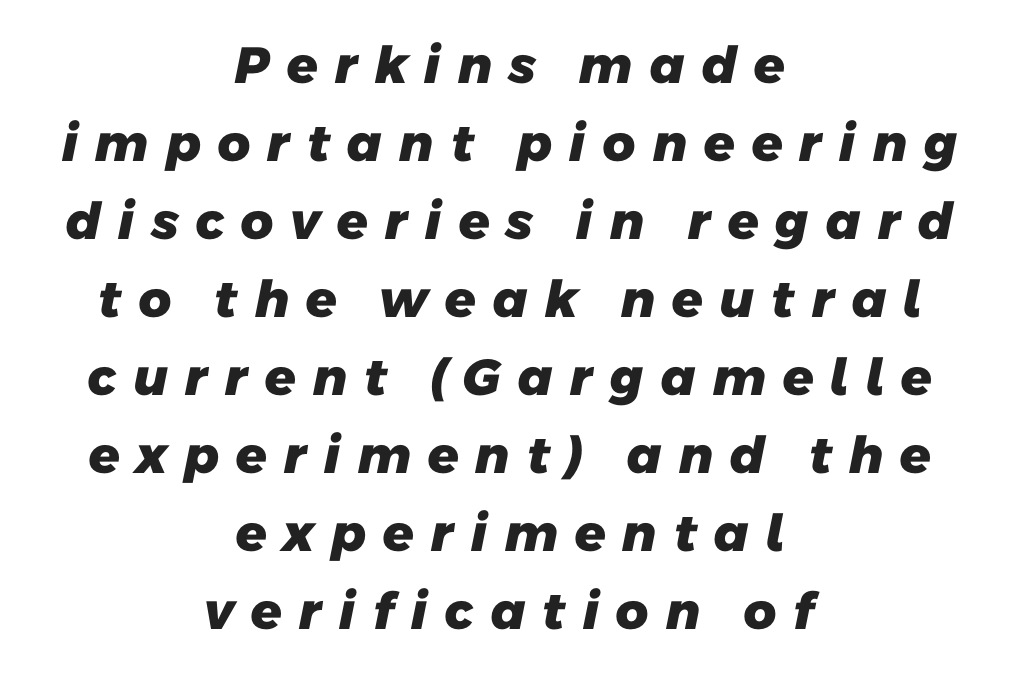
{"serif": "no", "bold": "yes", "weight": "heavy", "width": "normal", "stroke_contrast": "low", "x_height": "medium", "monospaced": "no", "underline": "no", "align": "center", "line_spacing": "normal", "line_spacing_ratio": 1.53, "letter_spacing": "wide", "letter_spacing_em": 0.29, "glyph_px": 51}
